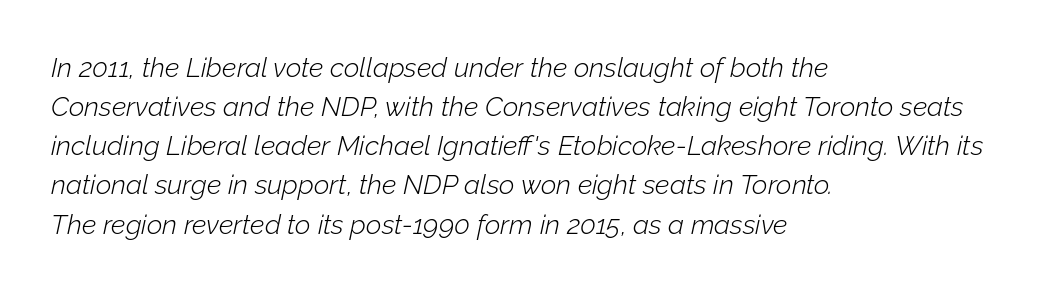
{"italic": "yes", "lean": "right", "slant_degrees": 12, "bold": "no", "underline": "no", "align": "left", "line_spacing": "normal", "line_spacing_ratio": 1.45, "letter_spacing": "normal", "letter_spacing_em": 0.0, "glyph_px": 27}
